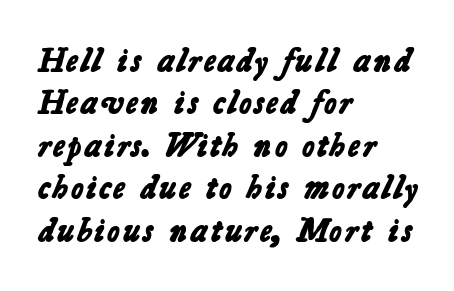
The image shows 34 px bold sans-serif type; set left-aligned, normal line spacing (1.25x), normal letter spacing, not underlined; low stroke contrast and a medium x-height.
